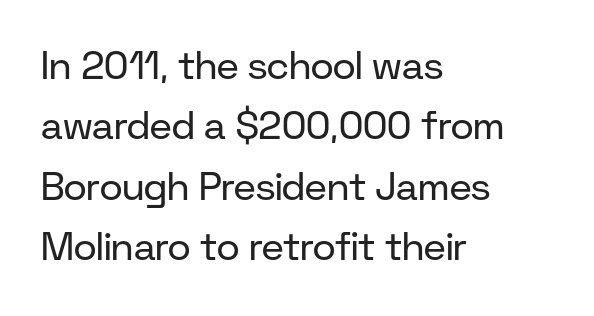
The space between consecutive lines is moderate. Serif or sans? Sans — the stroke terminals are bare. Stems here are at most as thick as an everyday book face. The foot of each line stays bare and open.
